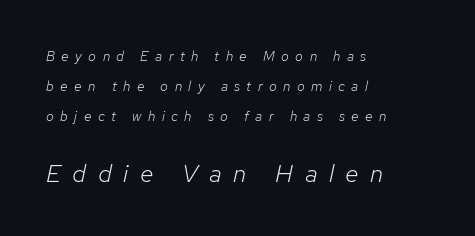
The image shows 25 px text type, italic (leaning right); set left-aligned, loose line spacing (2.14x), unusually wide letter spacing (+0.46 em), not underlined; the second (bottom) block is 1.79x larger.
